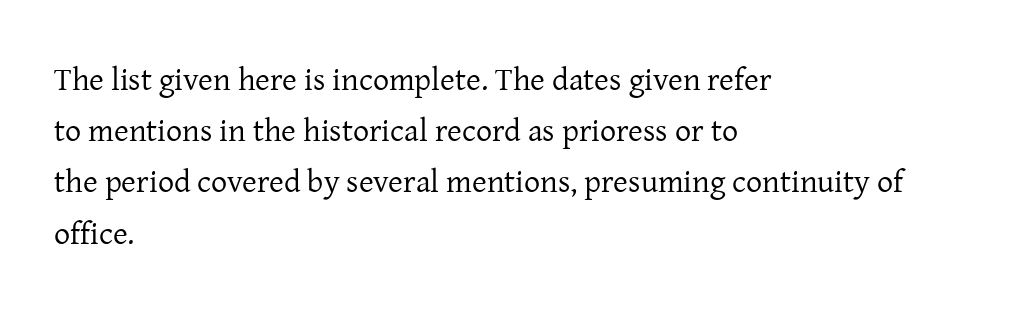
The image shows 32 px regular-weight serif type, upright; set left-aligned, normal line spacing (1.6x), normal letter spacing, not underlined; low stroke contrast and a medium x-height.
